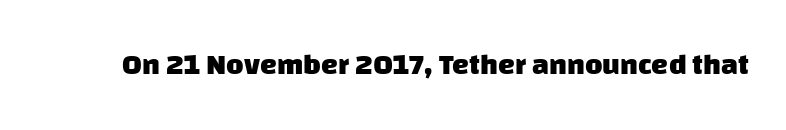
Unlike a traditional serif, this face leaves its strokes unadorned. The foot of each line stays bare and open. What stands out about the letter spacing? Nothing — it is the standard amount. These lines are rendered in a variable-pitch font. Is the type bold? Yes — the strokes are clearly thick and heavy.
